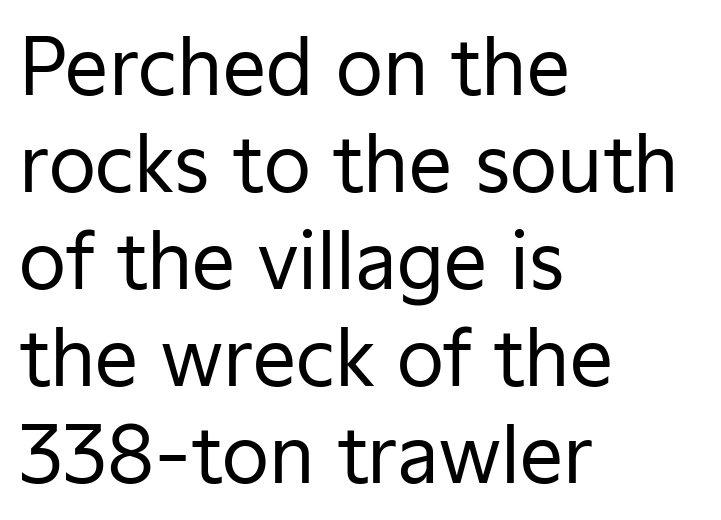
The designer went with a sans here, leaving each stem footless. Successive baselines arrive at the customary interval. Proportional: the letters do not fall into vertical columns. The text block is weighted toward the left margin, trailing off unevenly rightward.
